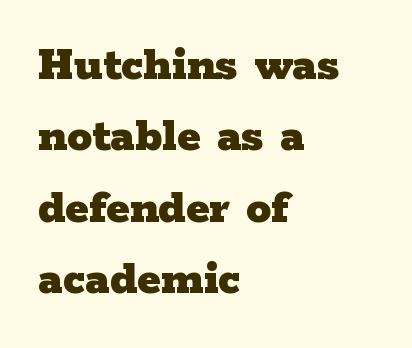
A normal amount of white space separates one row of letters from the next. Italic: no, the glyphs are upright roman. Alignment: flush left. Descender tails drop into unmarked territory. The font is running at its bold setting. You could not count columns in this text — the font is proportionally spaced.
